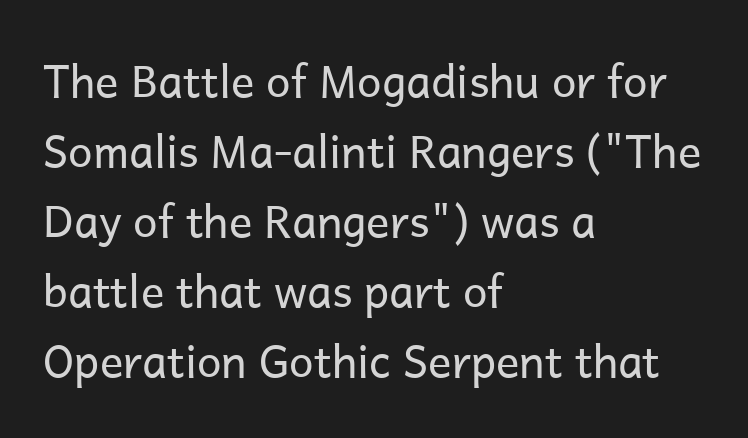
These lines are rendered in a variable-pitch font. This sample is left-justified, so line endings fall wherever the words run out. It's the straight-up-and-down kind of type. The zone under the glyphs is completely vacant. You could call the tracking neutral — neither tight nor loose. Compared with a typical body face, this is equally light or lighter still.
